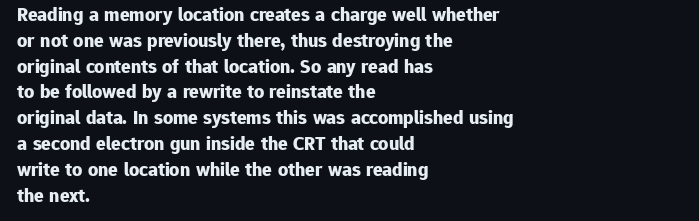
A typesetter would call this zero additional tracking. A classic flush-left, rag-right setting is used for this passage. The letters stand upright; this is a roman face. The glyphs are unaccompanied by any horizontal stroke below them. Line spacing here is normal.
